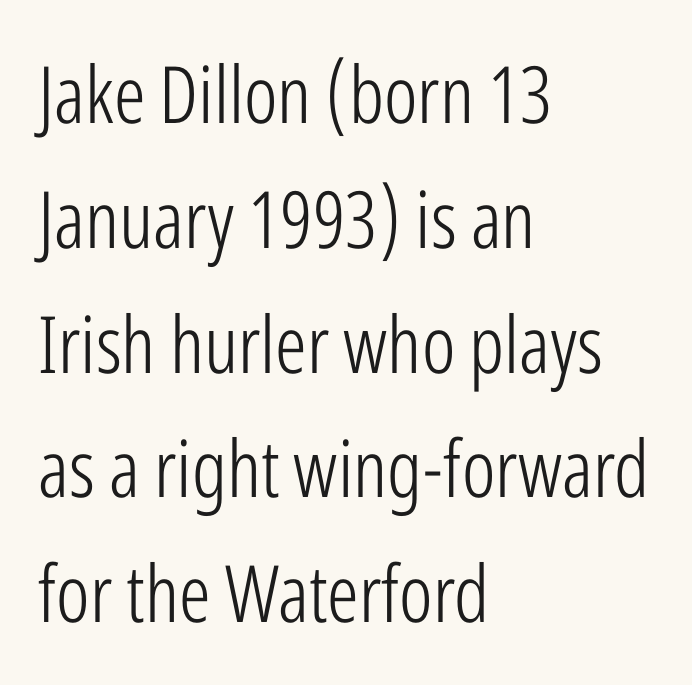
{"serif": "no", "italic": "no", "bold": "no", "weight": "light", "width": "condensed", "stroke_contrast": "low", "x_height": "medium", "monospaced": "no", "underline": "no", "align": "left", "line_spacing": "normal", "line_spacing_ratio": 1.58, "letter_spacing": "normal", "letter_spacing_em": 0.0, "glyph_px": 79}
